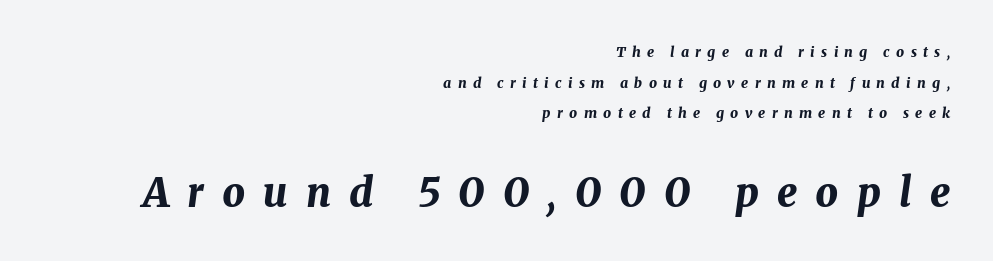
Q: Is the text bold? A: Yes.
Q: Is the text italic (slanted)? A: Yes, it leans right by about 8 degrees.
Q: Is the text underlined? A: No.
Q: How is the paragraph aligned? A: Right-aligned.
Q: Is the spacing between letters normal or unusually wide? A: Unusually wide.
Q: Is the spacing between lines tight, normal or loose? A: Loose.
Q: Which block of text is set in a larger size, the first (top) or the second (bottom)? A: The second (bottom) one.
Q: Width (condensed, normal, or wide)? A: Normal.
Q: Stroke contrast? A: Medium.
Q: x-height? A: Medium.
Q: Monospaced? A: No.
